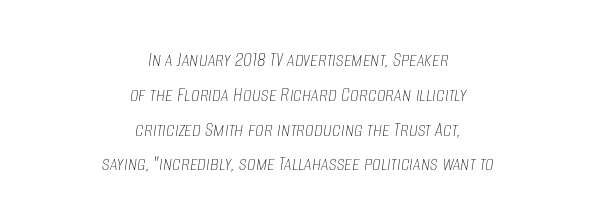
{"italic": "yes", "lean": "right", "slant_degrees": 8, "bold": "no", "underline": "no", "align": "center", "line_spacing": "normal", "line_spacing_ratio": 1.58, "letter_spacing": "normal", "letter_spacing_em": 0.0, "glyph_px": 22}
